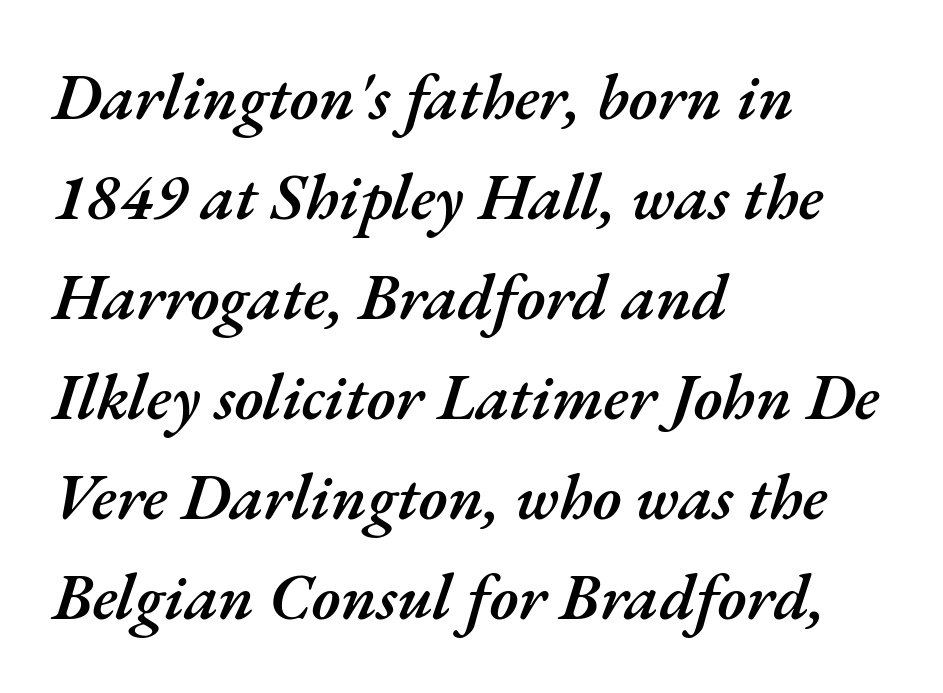
{"italic": "yes", "lean": "right", "slant_degrees": 17, "bold": "semi", "weight": "semibold", "width": "normal", "stroke_contrast": "medium", "x_height": "small", "monospaced": "no", "underline": "no", "align": "left", "line_spacing": "normal", "line_spacing_ratio": 1.54, "letter_spacing": "normal", "letter_spacing_em": 0.0, "glyph_px": 65}
